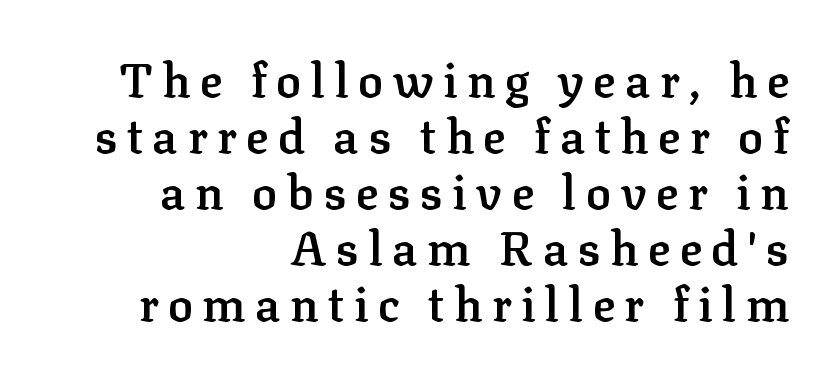
{"serif": "yes", "italic": "no", "bold": "semi", "weight": "semibold", "width": "normal", "stroke_contrast": "low", "x_height": "medium", "monospaced": "no", "underline": "no", "align": "right", "line_spacing_ratio": 1.19, "letter_spacing": "wide", "letter_spacing_em": 0.2, "glyph_px": 47}
